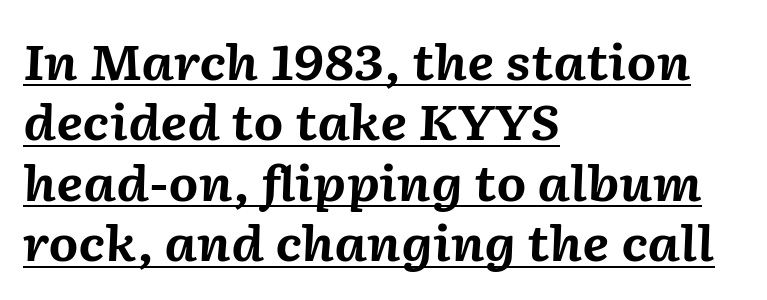
The type is set solid horizontally, with unmodified tracking. Bold? Absolutely — the strokes are thick and heavy. Vertically, the passage feels balanced, rows spaced as you'd expect. Layout note: lines flush left. Would a proofreader flag this as italicized? Yes. Proportional: the letters do not fall into vertical columns.
